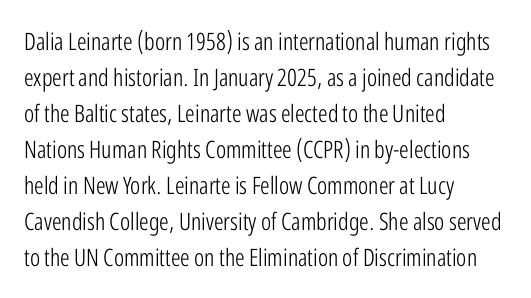
Q: Is the text bold? A: No.
Q: Is the text italic (slanted)? A: No, it is upright.
Q: Is the text underlined? A: No.
Q: How is the paragraph aligned? A: Left-aligned.
Q: Is the spacing between letters normal or unusually wide? A: Normal.
Q: Is the spacing between lines tight, normal or loose? A: Normal.
